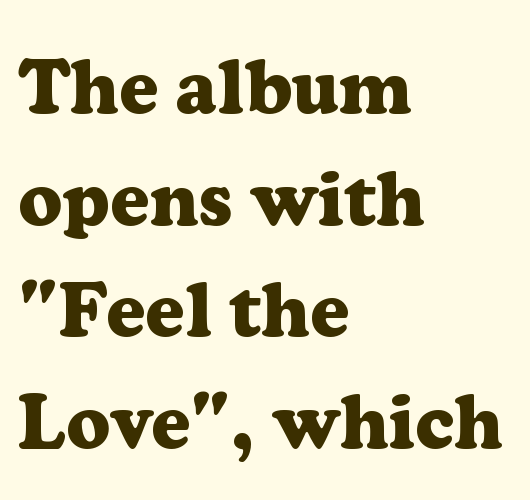
The image shows 76 px heavy serif type, upright; set left-aligned, normal line spacing (1.47x), normal letter spacing, not underlined; low stroke contrast and a medium x-height.
